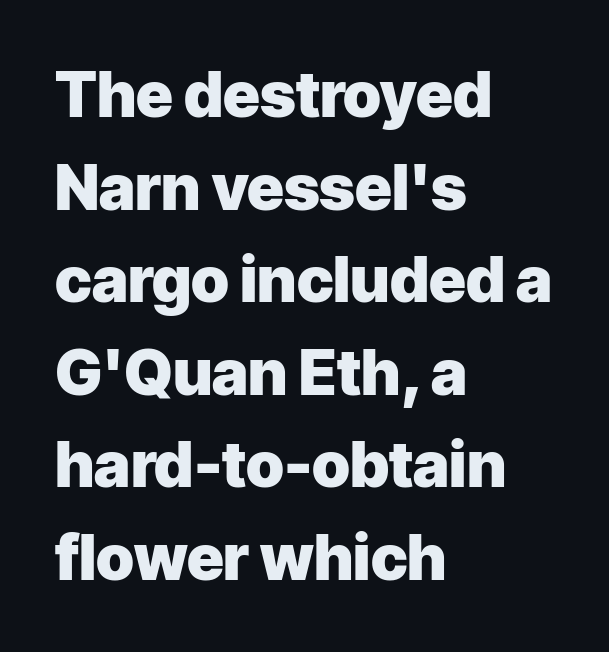
Q: Is the text bold? A: Yes.
Q: Is the text italic (slanted)? A: No, it is upright.
Q: Is the typeface a serif or a sans-serif typeface? A: Sans-serif.
Q: Is the text underlined? A: No.
Q: How is the paragraph aligned? A: Left-aligned.
Q: Is the spacing between letters normal or unusually wide? A: Normal.
Q: Is the spacing between lines tight, normal or loose? A: Normal.
Q: Width (condensed, normal, or wide)? A: Normal.
Q: Stroke contrast? A: Low.
Q: x-height? A: Medium.
Q: Monospaced? A: No.
